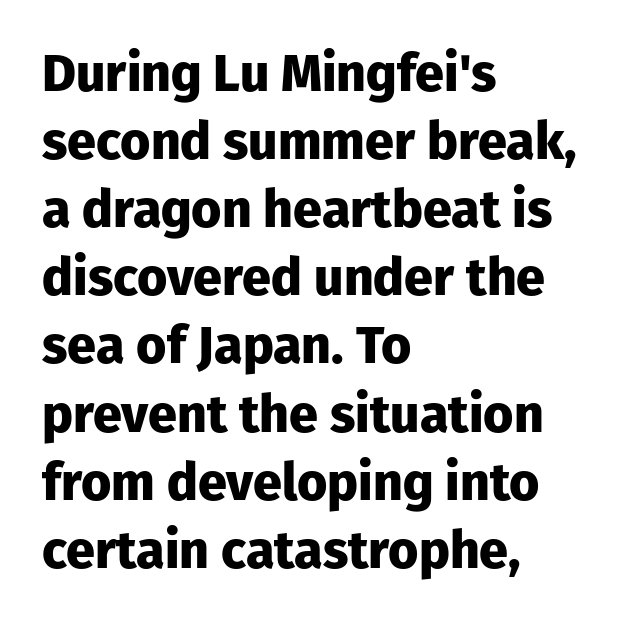
The image shows 52 px heavy sans-serif type, upright; set left-aligned, normal line spacing (1.31x), normal letter spacing, not underlined; low stroke contrast and a medium x-height.
